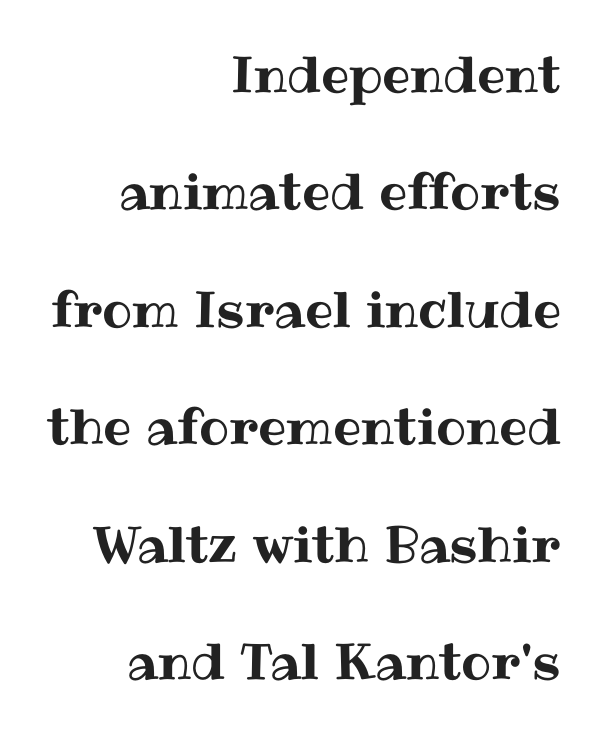
{"italic": "no", "width": "normal", "stroke_contrast": "medium", "x_height": "medium", "monospaced": "no", "underline": "no", "align": "right", "line_spacing": "loose", "line_spacing_ratio": 2.35, "letter_spacing": "normal", "letter_spacing_em": 0.0, "glyph_px": 50}
